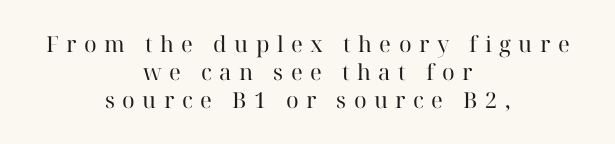
If you drew a line through each stem, it would be perfectly vertical. Check under the words: just untouched page. Someone cranked the tracking dial way up on this one. This is not heavy type; no bold has been used. The space between consecutive lines is moderate. Visually the block forms a symmetrical silhouette, jagged on both flanks.
